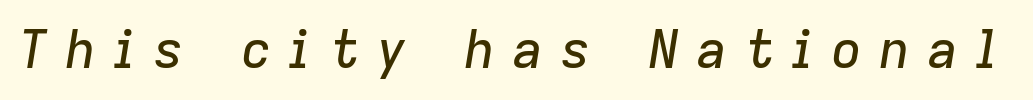
The image shows 52 px text type, italic (leaning right); set unusually wide letter spacing (+0.32 em), not underlined; low stroke contrast and a medium x-height.
